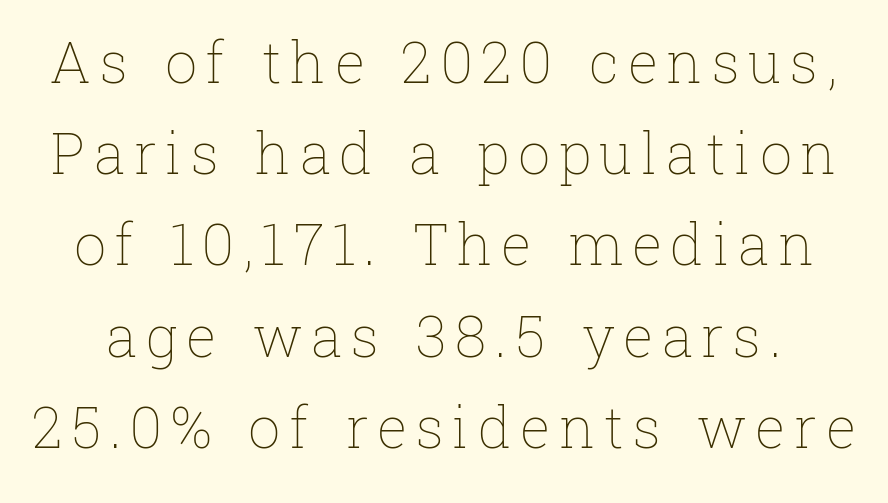
The lettering stays uniformly vertical, giving the passage a roman look. Ink coverage per letter is moderate at most. In terms of leading, this rendering sits right in the middle. The glyphs are unaccompanied by any horizontal stroke below them.
